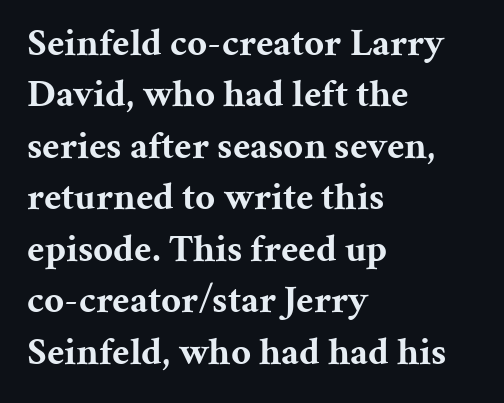
This is heavy type, rendered in bold. The rendering keeps characters at their native spacing. Here the designer chose a conventional face with non-uniform glyph widths. Does the type have serifs? Yes, each stem ends in a small foot. This sample is left-justified, so line endings fall wherever the words run out.
